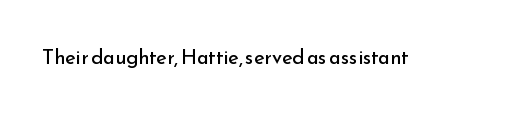
Posture: upright roman. Short note: letters normally spaced. The weight would be labelled regular, book, light, or lighter still. Lines of text with bare space underneath.
